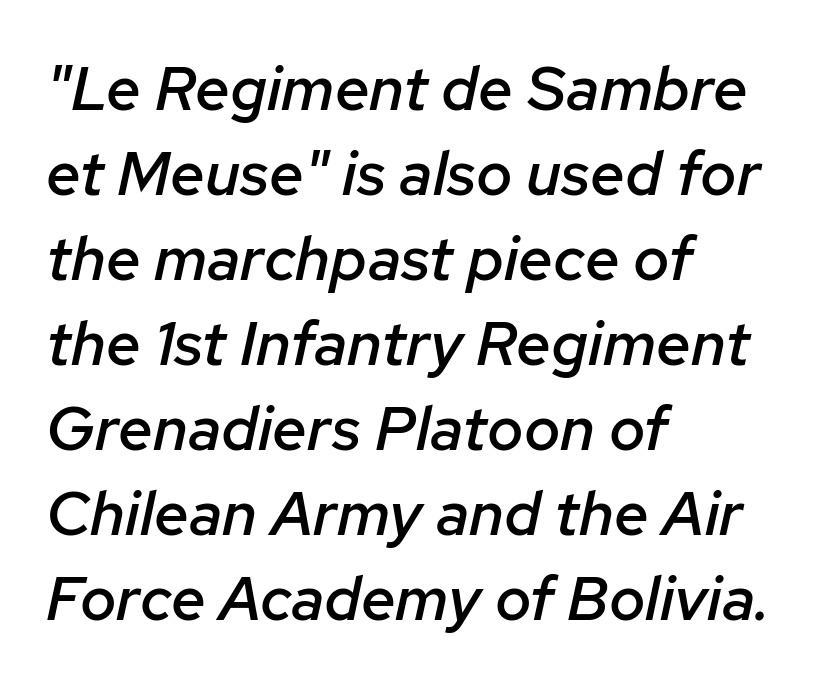
The face used here has a pronounced slope to its letters. Varying glyph widths throughout — classic text-font behaviour. Honestly, the letter spacing is just normal — you wouldn't notice it. This rendering uses left alignment, leaving the right contour irregular. Typesetter's note: demi weight, one step under bold. A typesetter would call this leading conventional body-copy spacing.
